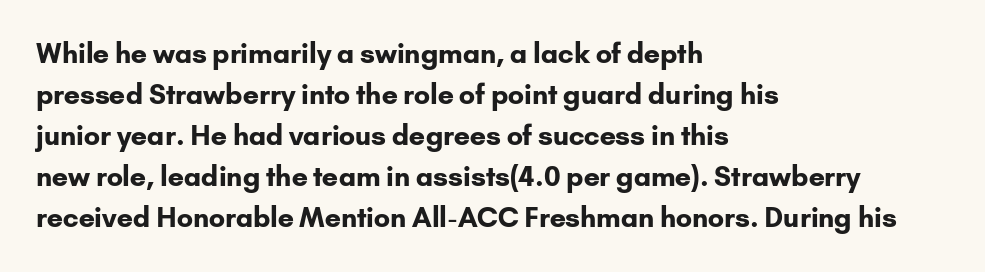
Q: Is the text bold? A: Yes.
Q: Is the text italic (slanted)? A: No, it is upright.
Q: Is the text underlined? A: No.
Q: How is the paragraph aligned? A: Left-aligned.
Q: Is the spacing between letters normal or unusually wide? A: Normal.
Q: Is the spacing between lines tight, normal or loose? A: Normal.
